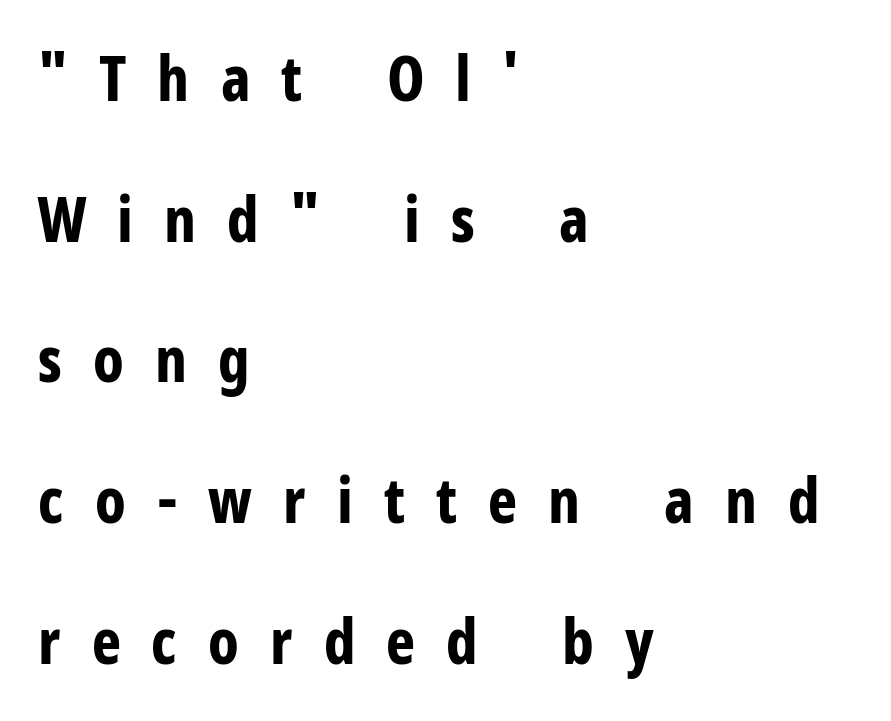
The image shows 62 px bold, condensed sans-serif type, upright; set left-aligned, loose line spacing (2.27x), unusually wide letter spacing (+0.5 em), not underlined; low stroke contrast and a medium x-height.
